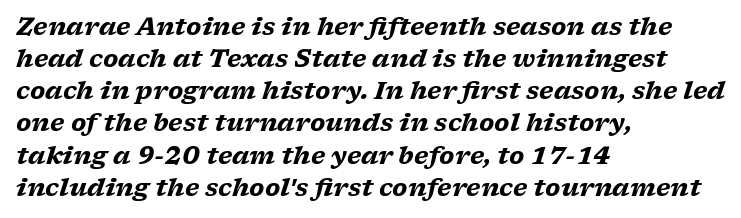
{"italic": "yes", "lean": "right", "slant_degrees": 17, "bold": "yes", "underline": "no", "align": "left", "line_spacing": "normal", "line_spacing_ratio": 1.34, "letter_spacing": "normal", "letter_spacing_em": 0.0, "glyph_px": 24}
